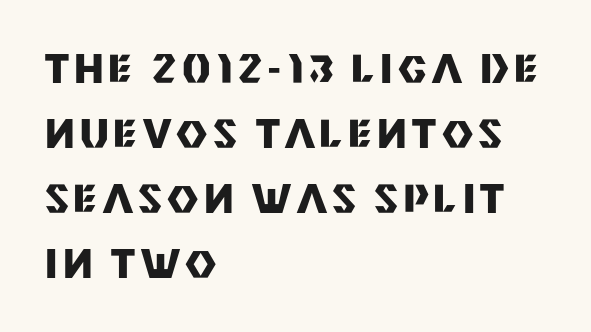
The image shows 38 px heavy sans-serif type, upright; set left-aligned, line spacing 1.71x, not underlined; medium stroke contrast and a large x-height.
